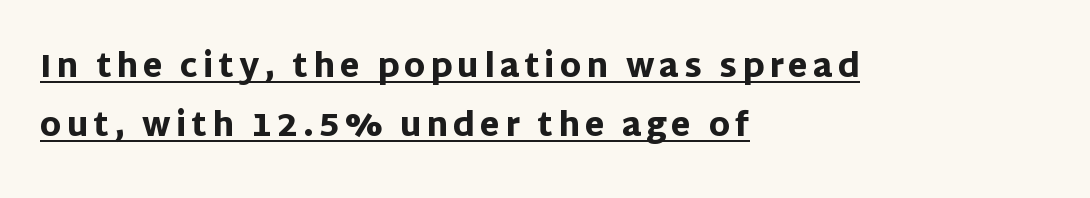
{"serif": "no", "italic": "no", "bold": "yes", "weight": "heavy", "width": "normal", "stroke_contrast": "low", "x_height": "large", "monospaced": "no", "underline": "yes", "align": "left", "line_spacing_ratio": 1.84, "glyph_px": 32}
